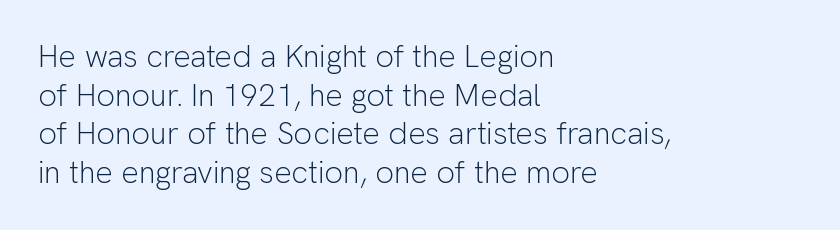
{"serif": "no", "italic": "no", "bold": "no", "weight": "light", "width": "normal", "stroke_contrast": "low", "x_height": "medium", "monospaced": "no", "underline": "no", "align": "left", "line_spacing": "normal", "line_spacing_ratio": 1.25, "letter_spacing": "normal", "letter_spacing_em": 0.0, "glyph_px": 31}
